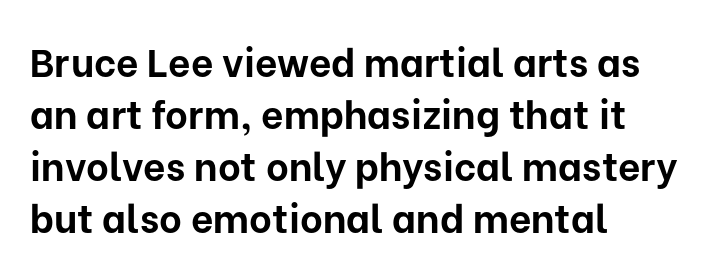
Think of a printed novel: that variable character pitch is what you see here. Nope, not italic — everything's standing straight. The line texture is even and compact thanks to regular tracking. Leading matches the norm, producing a regular column.
